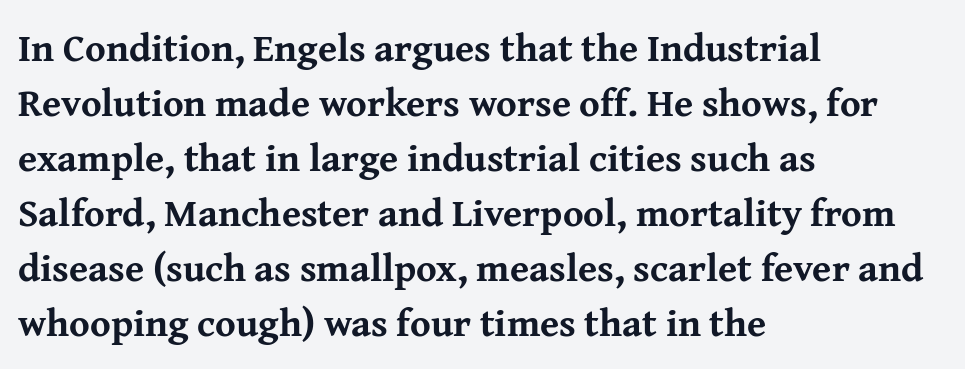
The image shows 39 px bold serif type, upright; set left-aligned, normal line spacing (1.41x), normal letter spacing, not underlined; medium stroke contrast and a medium x-height.
